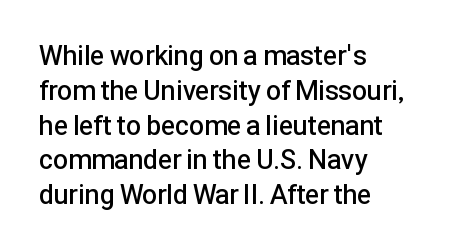
Q: Is the text bold? A: Semi-bold.
Q: Is the text italic (slanted)? A: No, it is upright.
Q: Is the text underlined? A: No.
Q: How is the paragraph aligned? A: Left-aligned.
Q: Is the spacing between letters normal or unusually wide? A: Normal.
Q: Is the spacing between lines tight, normal or loose? A: Normal.
